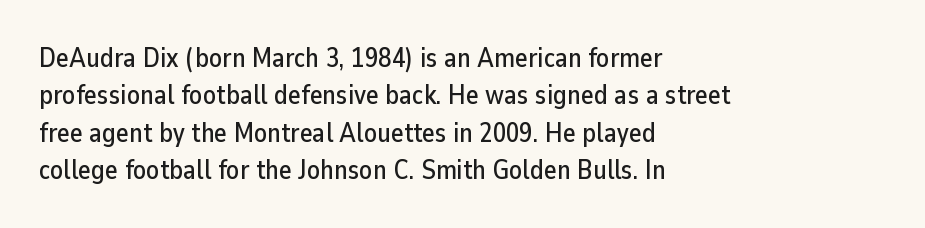
{"italic": "no", "underline": "no", "align": "left", "line_spacing": "normal", "line_spacing_ratio": 1.38, "letter_spacing": "normal", "letter_spacing_em": 0.0, "glyph_px": 27}
